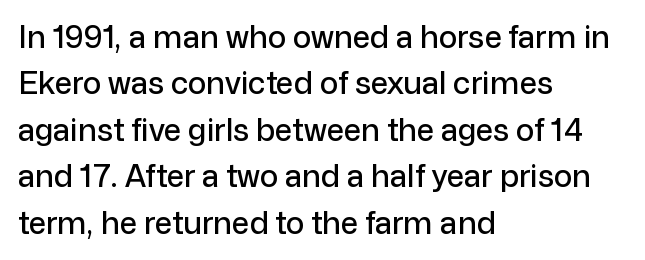
{"serif": "no", "italic": "no", "width": "normal", "stroke_contrast": "low", "x_height": "medium", "monospaced": "no", "underline": "no", "align": "left", "line_spacing": "normal", "line_spacing_ratio": 1.5, "letter_spacing": "normal", "letter_spacing_em": 0.0, "glyph_px": 31}
